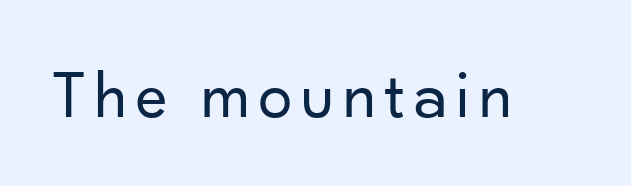
{"serif": "no", "italic": "no", "bold": "no", "weight": "regular", "width": "normal", "stroke_contrast": "low", "x_height": "small", "monospaced": "no", "underline": "no", "glyph_px": 68}
